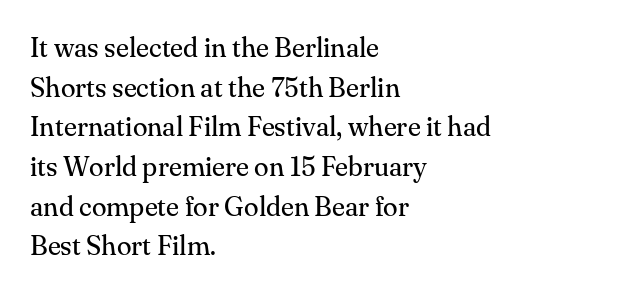
Q: Is the text bold? A: No.
Q: Is the text italic (slanted)? A: No, it is upright.
Q: Is the text underlined? A: No.
Q: How is the paragraph aligned? A: Left-aligned.
Q: Is the spacing between letters normal or unusually wide? A: Normal.
Q: Is the spacing between lines tight, normal or loose? A: Normal.
